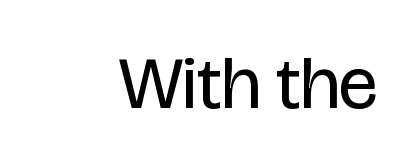
{"serif": "no", "italic": "no", "bold": "no", "weight": "regular", "width": "condensed", "stroke_contrast": "low", "x_height": "large", "monospaced": "no", "underline": "no", "letter_spacing": "normal", "letter_spacing_em": 0.0, "glyph_px": 74}
